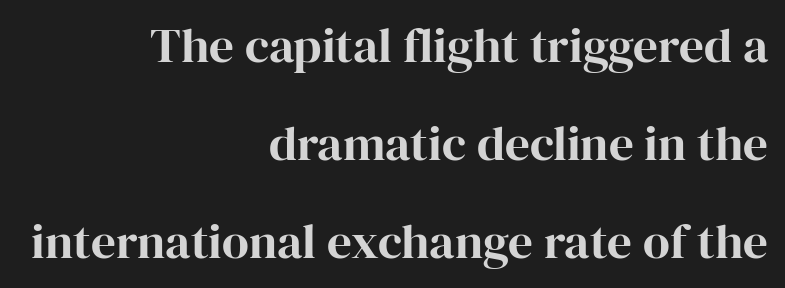
The image shows 49 px serif type, upright; set right-aligned, loose line spacing (2.0x), normal letter spacing, not underlined; high stroke contrast and a medium x-height.
